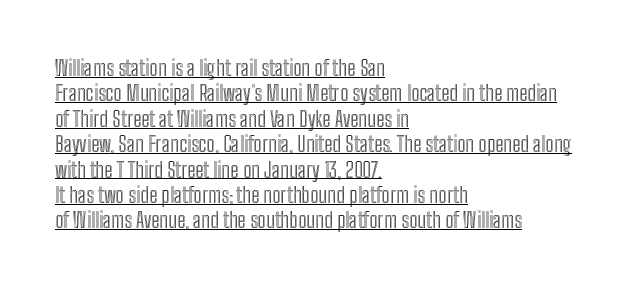
{"italic": "no", "underline": "yes", "align": "left", "line_spacing_ratio": 1.21, "letter_spacing": "normal", "letter_spacing_em": 0.0, "glyph_px": 21}
